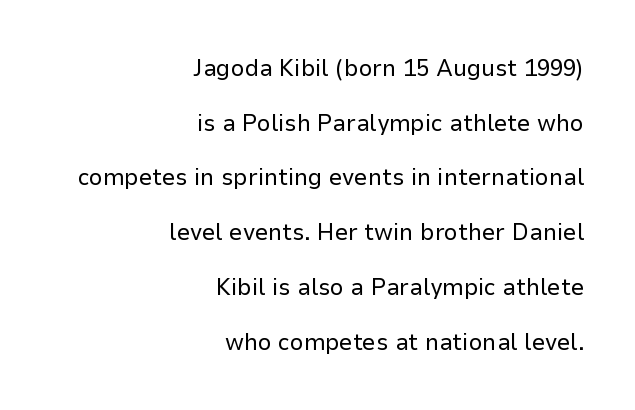
{"italic": "no", "bold": "no", "underline": "no", "align": "right", "line_spacing": "loose", "line_spacing_ratio": 2.28, "letter_spacing": "normal", "letter_spacing_em": 0.0, "glyph_px": 24}
